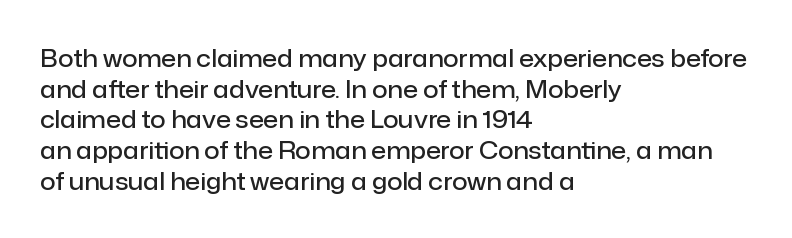
The image shows 24 px text type, upright; set left-aligned, normal line spacing (1.28x), normal letter spacing, not underlined.
